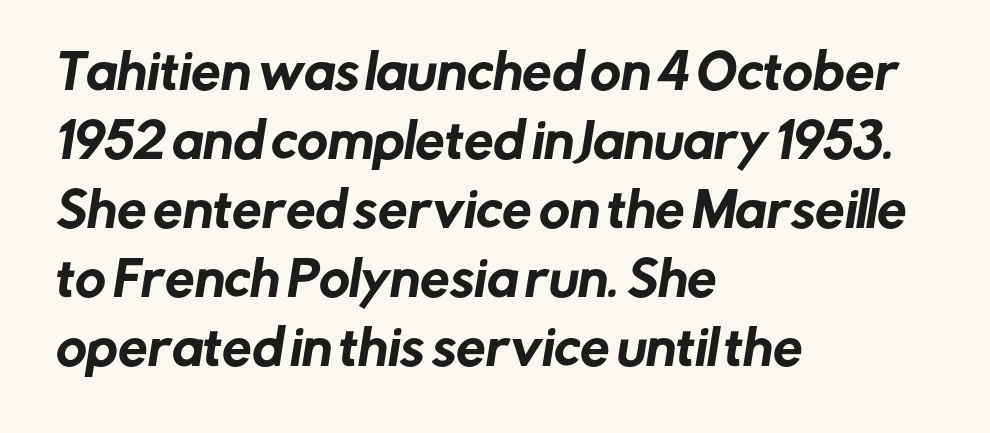
Q: Is the typeface a serif or a sans-serif typeface? A: Sans-serif.
Q: Is the text underlined? A: No.
Q: How is the paragraph aligned? A: Left-aligned.
Q: Is the spacing between letters normal or unusually wide? A: Normal.
Q: Is the spacing between lines tight, normal or loose? A: Normal.
Q: Width (condensed, normal, or wide)? A: Normal.
Q: Stroke contrast? A: Low.
Q: x-height? A: Medium.
Q: Monospaced? A: No.
